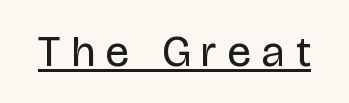
The image shows 44 px regular-weight, condensed sans-serif type, upright; set unusually wide letter spacing (+0.26 em), underlined; low stroke contrast and a large x-height.
